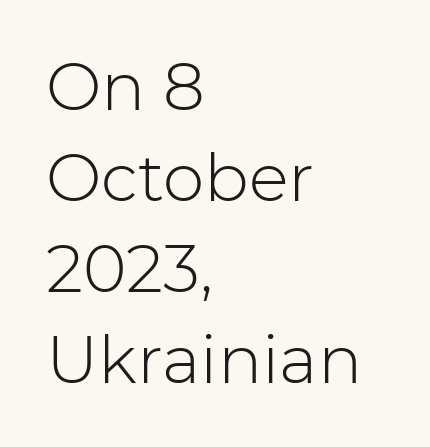
The image shows 66 px light sans-serif type, upright; set left-aligned, normal line spacing (1.38x), normal letter spacing, not underlined; low stroke contrast and a medium x-height.
